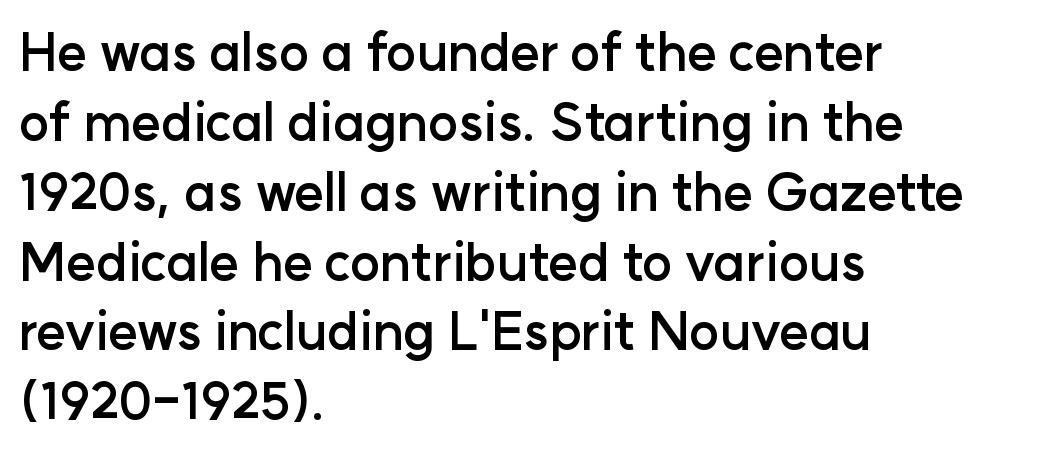
{"serif": "no", "italic": "no", "bold": "yes", "weight": "semibold", "width": "normal", "stroke_contrast": "low", "x_height": "medium", "monospaced": "no", "underline": "no", "align": "left", "line_spacing": "normal", "line_spacing_ratio": 1.37, "letter_spacing": "normal", "letter_spacing_em": 0.0, "glyph_px": 51}
